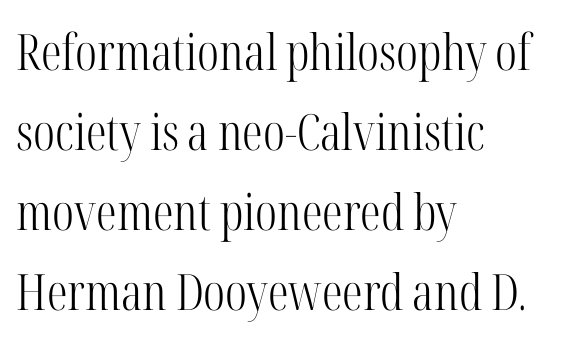
The image shows 50 px light, condensed serif type, upright; set left-aligned, normal line spacing (1.6x), normal letter spacing, not underlined; high stroke contrast and a medium x-height.
